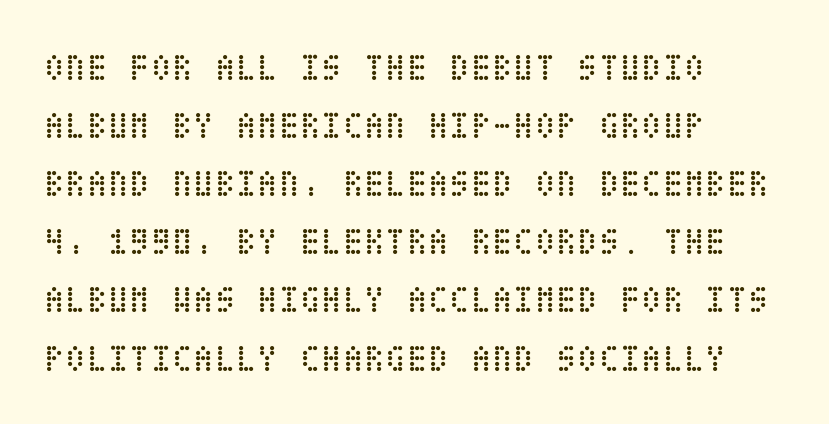
{"italic": "no", "bold": "no", "weight": "regular", "width": "condensed", "stroke_contrast": "low", "x_height": "large", "underline": "no", "align": "left", "line_spacing": "normal", "line_spacing_ratio": 1.49, "letter_spacing": "normal", "letter_spacing_em": 0.0, "glyph_px": 39}
